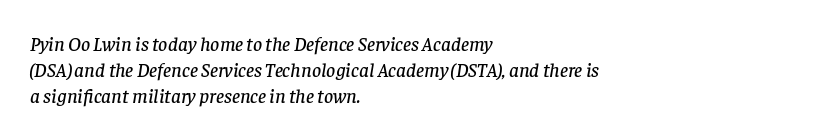
{"italic": "yes", "lean": "right", "slant_degrees": 8, "underline": "no", "align": "left", "line_spacing": "normal", "line_spacing_ratio": 1.29, "letter_spacing": "normal", "letter_spacing_em": 0.0, "glyph_px": 20}
